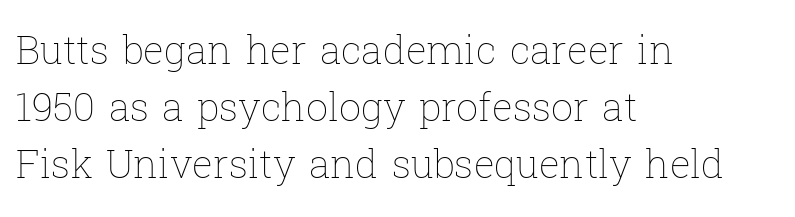
Q: Is the text bold? A: No.
Q: Is the text italic (slanted)? A: No, it is upright.
Q: Is the text underlined? A: No.
Q: How is the paragraph aligned? A: Left-aligned.
Q: Is the spacing between letters normal or unusually wide? A: Normal.
Q: Is the spacing between lines tight, normal or loose? A: Normal.
Q: Width (condensed, normal, or wide)? A: Normal.
Q: Stroke contrast? A: Low.
Q: x-height? A: Medium.
Q: Monospaced? A: No.
